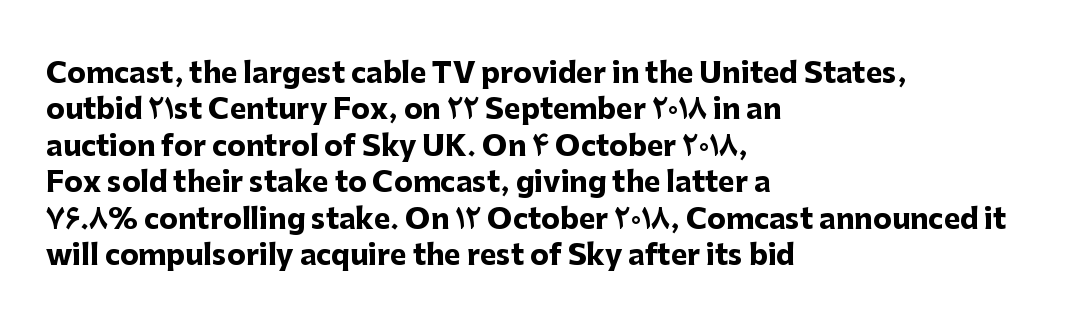
Q: Is the text bold? A: Yes.
Q: Is the text italic (slanted)? A: No, it is upright.
Q: Is the typeface a serif or a sans-serif typeface? A: Sans-serif.
Q: Is the text underlined? A: No.
Q: How is the paragraph aligned? A: Left-aligned.
Q: Is the spacing between letters normal or unusually wide? A: Normal.
Q: Is the spacing between lines tight, normal or loose? A: Normal.
Q: Width (condensed, normal, or wide)? A: Normal.
Q: Stroke contrast? A: Low.
Q: x-height? A: Medium.
Q: Monospaced? A: No.
